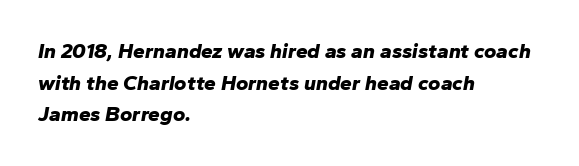
The image shows 21 px bold type, italic (leaning right); set left-aligned, normal line spacing (1.51x), normal letter spacing, not underlined.
